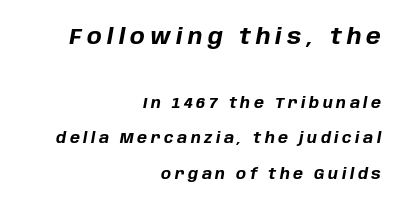
{"italic": "yes", "lean": "right", "slant_degrees": 10, "bold": "yes", "underline": "no", "align": "right", "line_spacing": "loose", "line_spacing_ratio": 2.37, "letter_spacing": "wide", "letter_spacing_em": 0.24, "larger_block": "first", "size_ratio": 1.47, "glyph_px": 22}
